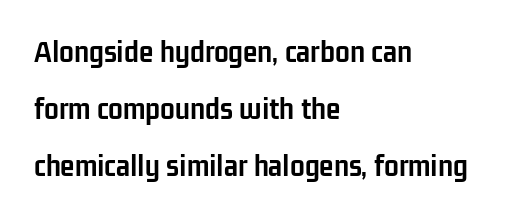
{"serif": "no", "italic": "no", "bold": "yes", "weight": "semibold", "width": "condensed", "stroke_contrast": "low", "x_height": "medium", "monospaced": "no", "underline": "no", "align": "left", "line_spacing_ratio": 1.73, "letter_spacing": "normal", "letter_spacing_em": 0.0, "glyph_px": 33}
